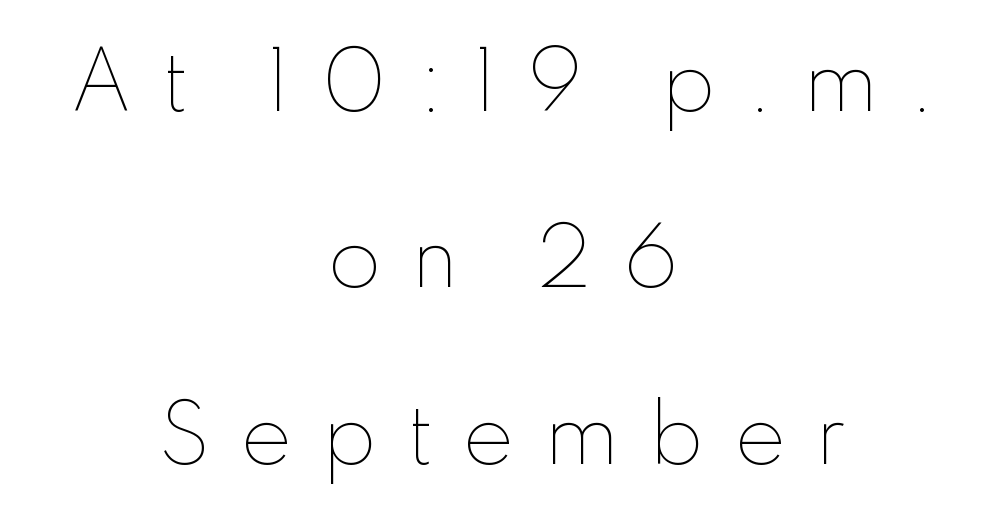
This rendering widens character spacing well past its baseline value. Quick note: not italic, upright. Each line is balanced around a shared central axis. Baseline-to-baseline distance is far greater than the letter height. This sample has the flowing, uneven cadence of proportional lettering.
